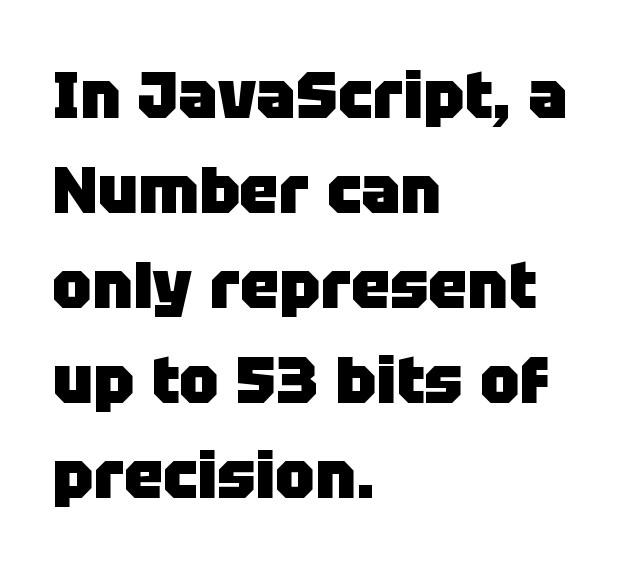
Notice how the stems are strictly vertical — no italics here. Character widths vary here, with narrow letters taking less room than wide ones. These lines are composed in type without serifs. Which margin do the lines hug? The left one — the right edge is uneven. Summary of weight: heavy, a full bold.
